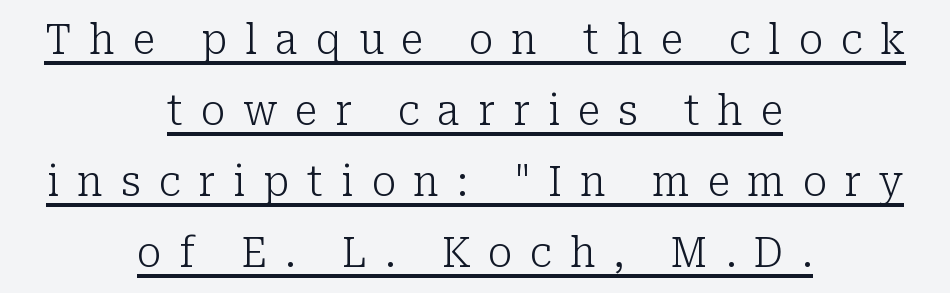
Q: Is the text bold? A: No.
Q: Is the text italic (slanted)? A: No, it is upright.
Q: Is the typeface a serif or a sans-serif typeface? A: Serif.
Q: Is the text underlined? A: Yes.
Q: How is the paragraph aligned? A: Centered.
Q: Is the spacing between letters normal or unusually wide? A: Unusually wide.
Q: Width (condensed, normal, or wide)? A: Normal.
Q: Stroke contrast? A: Low.
Q: x-height? A: Medium.
Q: Monospaced? A: No.
